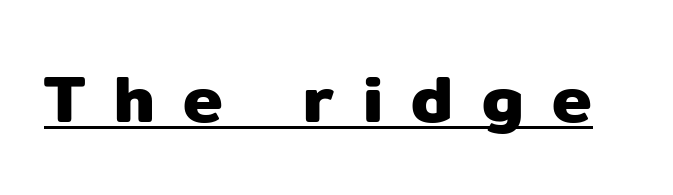
The image shows 67 px sans-serif type, upright; set unusually wide letter spacing (+0.43 em), underlined; low stroke contrast and a medium x-height.
